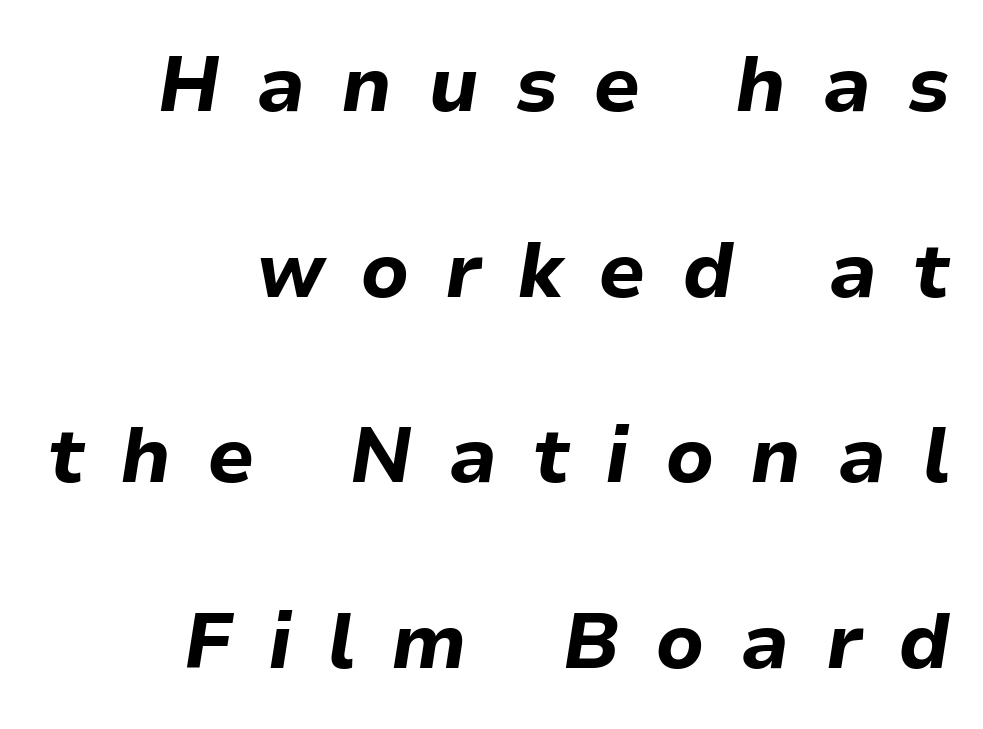
Q: Is the text bold? A: Yes.
Q: Is the text italic (slanted)? A: Yes, it leans right by about 9 degrees.
Q: Is the text underlined? A: No.
Q: How is the paragraph aligned? A: Right-aligned.
Q: Is the spacing between letters normal or unusually wide? A: Unusually wide.
Q: Is the spacing between lines tight, normal or loose? A: Loose.
Q: Width (condensed, normal, or wide)? A: Normal.
Q: Stroke contrast? A: Low.
Q: x-height? A: Medium.
Q: Monospaced? A: No.
